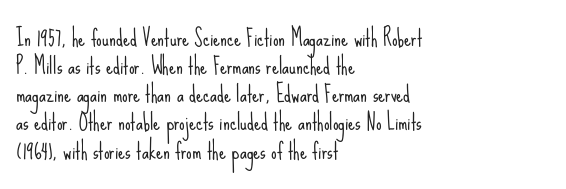
{"italic": "no", "bold": "no", "underline": "no", "align": "left", "line_spacing": "normal", "line_spacing_ratio": 1.28, "letter_spacing": "normal", "letter_spacing_em": 0.0, "glyph_px": 22}
